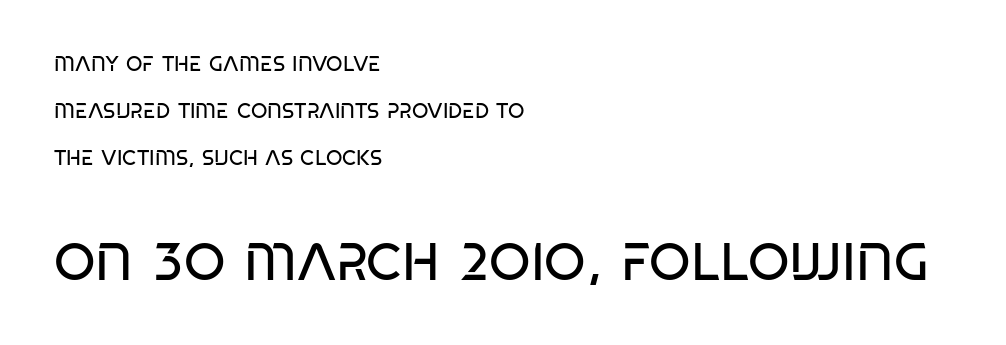
The image shows 53 px regular-weight, condensed sans-serif type; set left-aligned, loose line spacing (2.23x), normal letter spacing, not underlined; the second (bottom) block is 2.52x larger; low stroke contrast and a large x-height.
